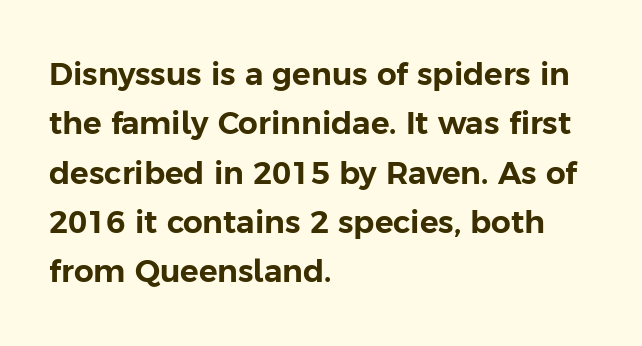
The image shows 31 px sans-serif type, upright; set left-aligned, normal line spacing (1.59x), normal letter spacing, not underlined; low stroke contrast and a medium x-height.
